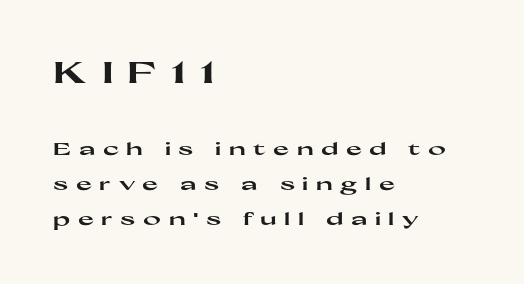
Q: Is the text bold? A: Yes.
Q: Is the text italic (slanted)? A: No, it is upright.
Q: Is the typeface a serif or a sans-serif typeface? A: Sans-serif.
Q: Is the text underlined? A: No.
Q: How is the paragraph aligned? A: Left-aligned.
Q: Is the spacing between letters normal or unusually wide? A: Unusually wide.
Q: Is the spacing between lines tight, normal or loose? A: Loose.
Q: Which block of text is set in a larger size, the first (top) or the second (bottom)? A: The first (top) one.
Q: Width (condensed, normal, or wide)? A: Wide.
Q: Stroke contrast? A: High.
Q: x-height? A: Medium.
Q: Monospaced? A: No.
